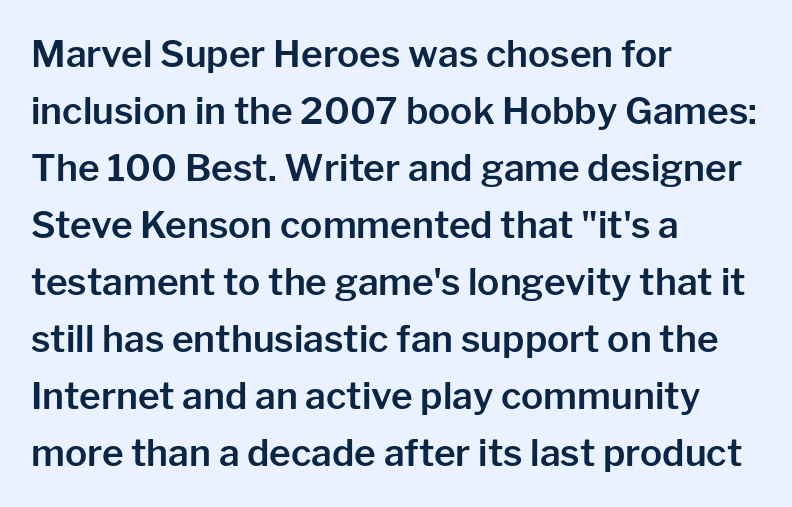
{"serif": "no", "italic": "no", "width": "normal", "stroke_contrast": "low", "x_height": "medium", "monospaced": "no", "underline": "no", "align": "left", "line_spacing": "normal", "line_spacing_ratio": 1.54, "letter_spacing": "normal", "letter_spacing_em": 0.0, "glyph_px": 37}
